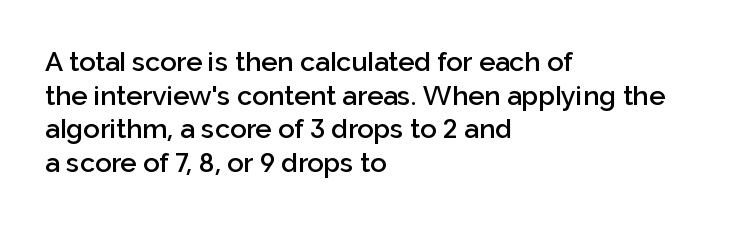
The image shows 27 px text type, upright; set left-aligned, normal line spacing (1.25x), normal letter spacing, not underlined.
